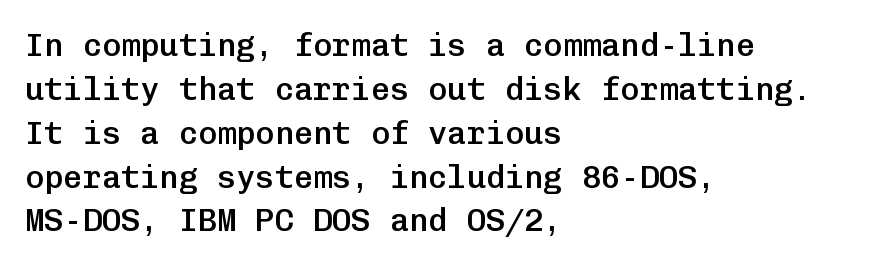
The image shows 32 px semibold sans-serif type, upright, monospaced; set left-aligned, normal line spacing (1.37x), normal letter spacing, not underlined; low stroke contrast and a medium x-height.
